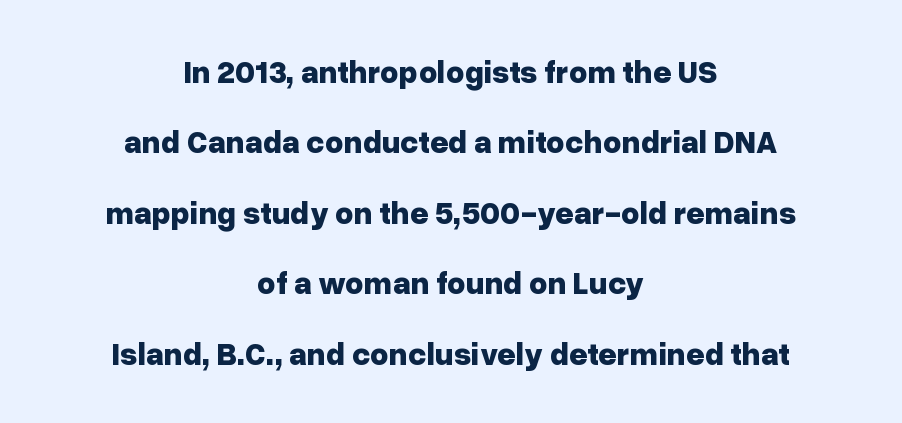
Caption: standard tracking, unaltered. Nope, no serifs anywhere on these letters. In CSS terms this would be text-align: center. Italic: no, the glyphs are upright roman. Leading: increased.
